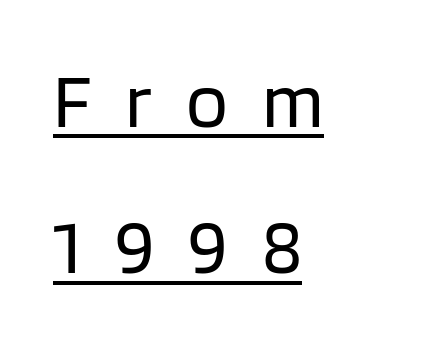
Q: Is the text bold? A: No.
Q: Is the text italic (slanted)? A: No, it is upright.
Q: Is the typeface a serif or a sans-serif typeface? A: Sans-serif.
Q: Is the text underlined? A: Yes.
Q: How is the paragraph aligned? A: Left-aligned.
Q: Is the spacing between letters normal or unusually wide? A: Unusually wide.
Q: Is the spacing between lines tight, normal or loose? A: Loose.
Q: Width (condensed, normal, or wide)? A: Normal.
Q: Stroke contrast? A: Low.
Q: x-height? A: Large.
Q: Monospaced? A: No.
